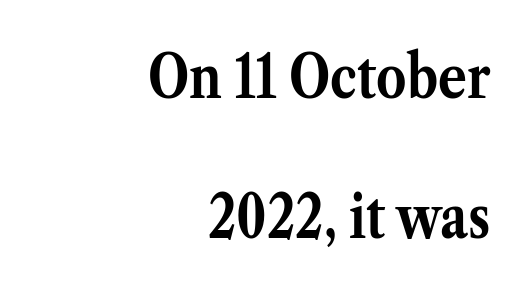
{"serif": "yes", "italic": "no", "bold": "yes", "weight": "semibold", "width": "normal", "stroke_contrast": "medium", "x_height": "medium", "monospaced": "no", "underline": "no", "align": "right", "line_spacing": "loose", "line_spacing_ratio": 2.34, "letter_spacing": "normal", "letter_spacing_em": 0.0, "glyph_px": 60}
